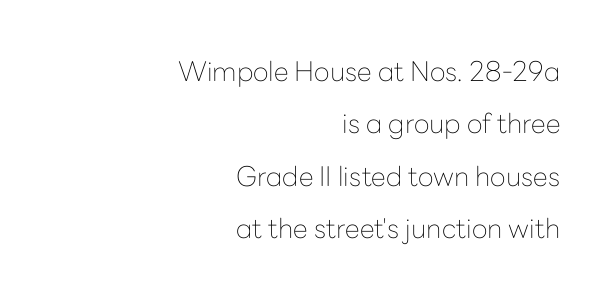
Q: Is the text bold? A: No.
Q: Is the text italic (slanted)? A: No, it is upright.
Q: Is the text underlined? A: No.
Q: How is the paragraph aligned? A: Right-aligned.
Q: Is the spacing between letters normal or unusually wide? A: Normal.
Q: Is the spacing between lines tight, normal or loose? A: Loose.
